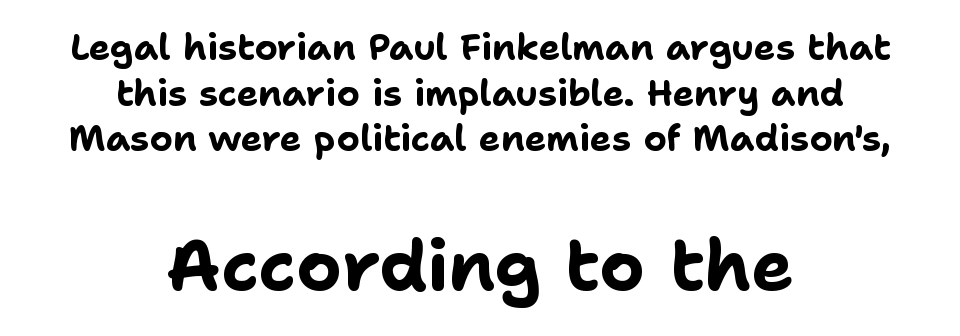
The image shows 71 px bold sans-serif type, upright; set centered, normal line spacing (1.27x), normal letter spacing, not underlined; the second (bottom) block is 1.97x larger; low stroke contrast and a medium x-height.
